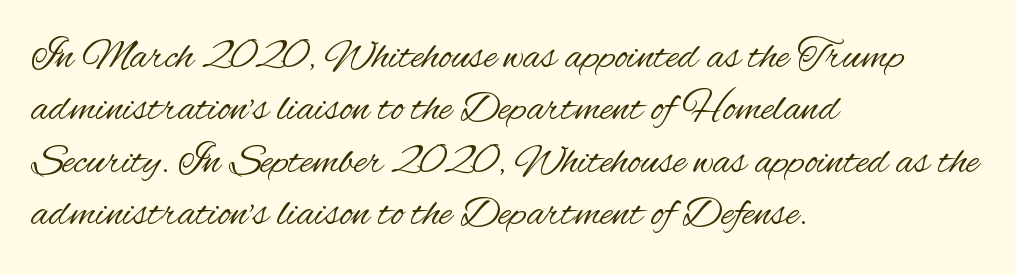
Here the designer chose a conventional face with non-uniform glyph widths. The baseline area is clear. A quiet, ordinary-to-light weight characterises the typeface. Classification — sans serif. Leftover space on each line is placed entirely after the last word.
